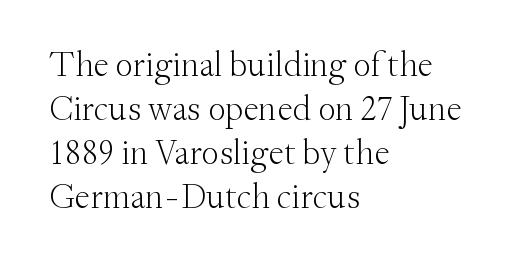
Q: Is the text bold? A: No.
Q: Is the text italic (slanted)? A: No, it is upright.
Q: Is the typeface a serif or a sans-serif typeface? A: Serif.
Q: Is the text underlined? A: No.
Q: How is the paragraph aligned? A: Left-aligned.
Q: Is the spacing between letters normal or unusually wide? A: Normal.
Q: Is the spacing between lines tight, normal or loose? A: Normal.
Q: Width (condensed, normal, or wide)? A: Normal.
Q: Stroke contrast? A: Medium.
Q: x-height? A: Small.
Q: Monospaced? A: No.
